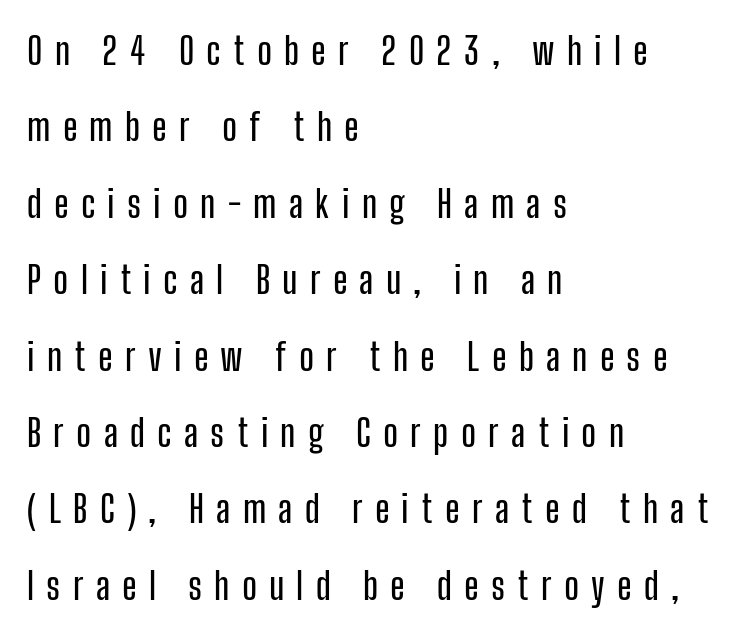
The image shows 38 px condensed sans-serif type, upright; set left-aligned, loose line spacing (2.01x), unusually wide letter spacing (+0.32 em), not underlined; low stroke contrast and a medium x-height.
